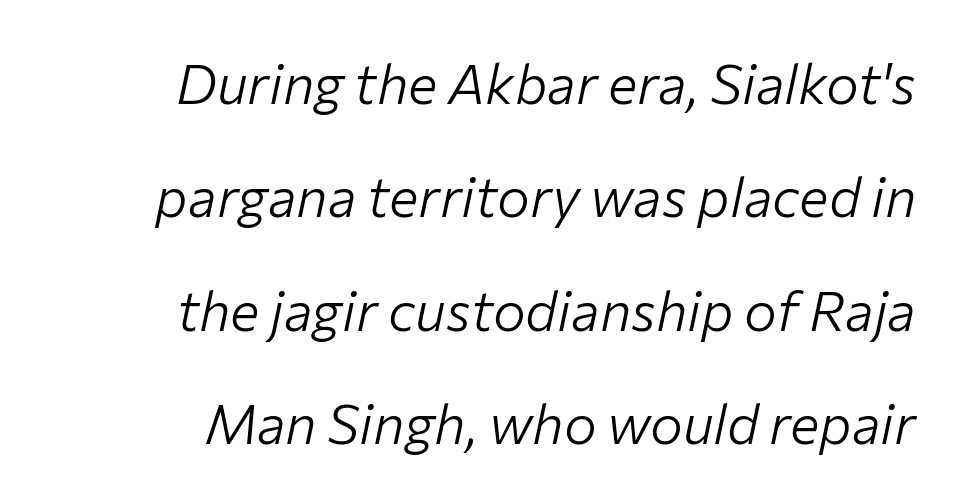
No heavy texture on the line: the type isn't bold. Descenders hang freely into open space. You could fit nearly another row in the gap between these rows. This is oblique type, the kind used for emphasis or titles.
